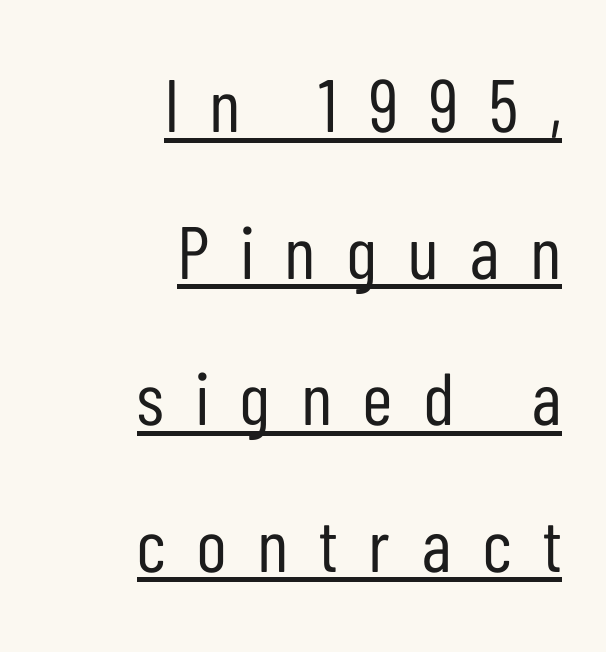
The image shows 74 px regular-weight, condensed sans-serif type, upright; set right-aligned, loose line spacing (1.98x), unusually wide letter spacing (+0.43 em), underlined; low stroke contrast and a medium x-height.
